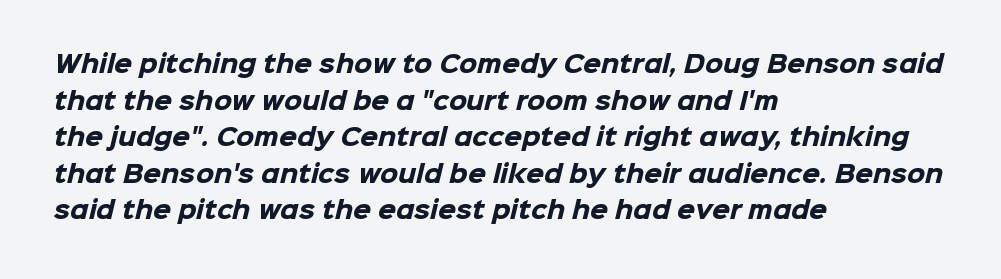
The image shows 23 px bold type; set left-aligned, normal line spacing (1.59x), normal letter spacing, not underlined.
